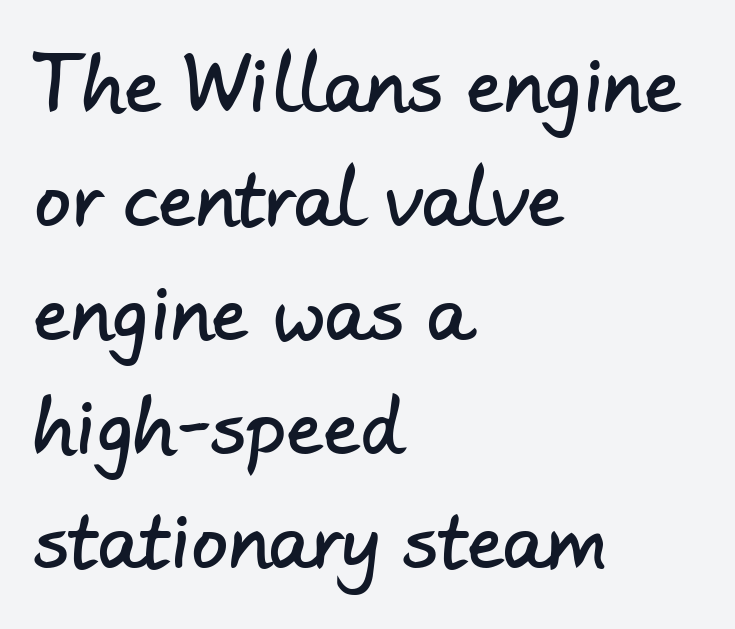
Q: Is the typeface a serif or a sans-serif typeface? A: Sans-serif.
Q: Is the text underlined? A: No.
Q: How is the paragraph aligned? A: Left-aligned.
Q: Is the spacing between letters normal or unusually wide? A: Normal.
Q: Is the spacing between lines tight, normal or loose? A: Normal.
Q: Width (condensed, normal, or wide)? A: Normal.
Q: Stroke contrast? A: Low.
Q: x-height? A: Small.
Q: Monospaced? A: No.
